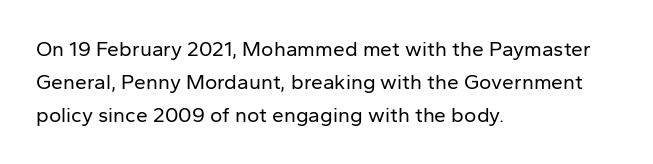
{"italic": "no", "bold": "no", "underline": "no", "align": "left", "line_spacing": "normal", "line_spacing_ratio": 1.57, "letter_spacing": "normal", "letter_spacing_em": 0.0, "glyph_px": 21}
